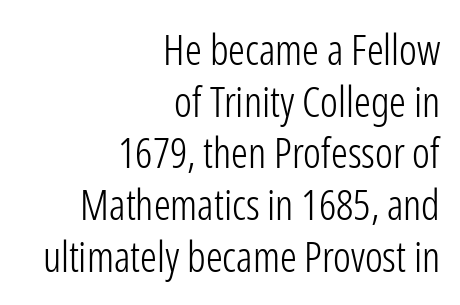
The image shows 42 px light, condensed sans-serif type, upright; set right-aligned, line spacing 1.23x, normal letter spacing, not underlined; low stroke contrast and a medium x-height.
